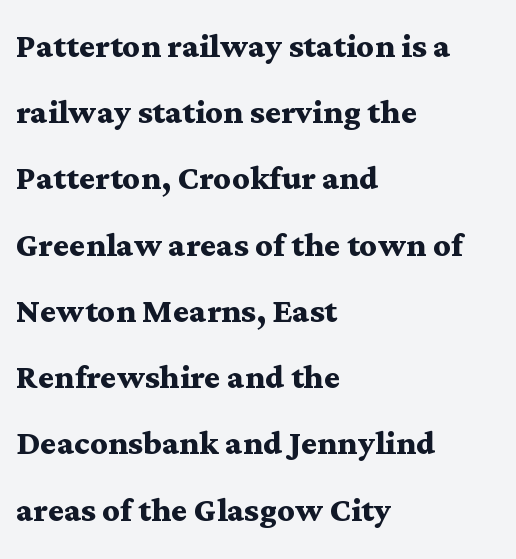
The image shows 43 px semibold, wide serif type, upright; set left-aligned, normal line spacing (1.54x), normal letter spacing, not underlined; medium stroke contrast and a medium x-height.
